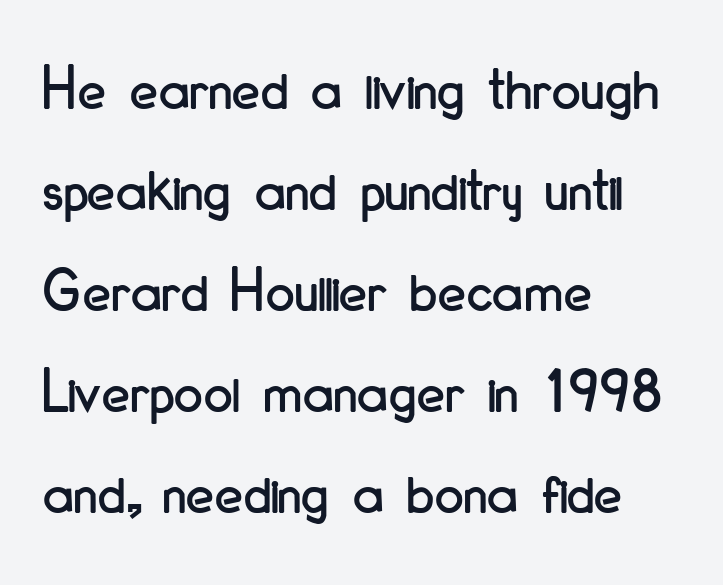
Short and long lines alike share a common starting point at left. Honestly, the letter spacing is just normal — you wouldn't notice it. Descender tails drop into unmarked territory. Characters remain perfectly vertical along every line.
